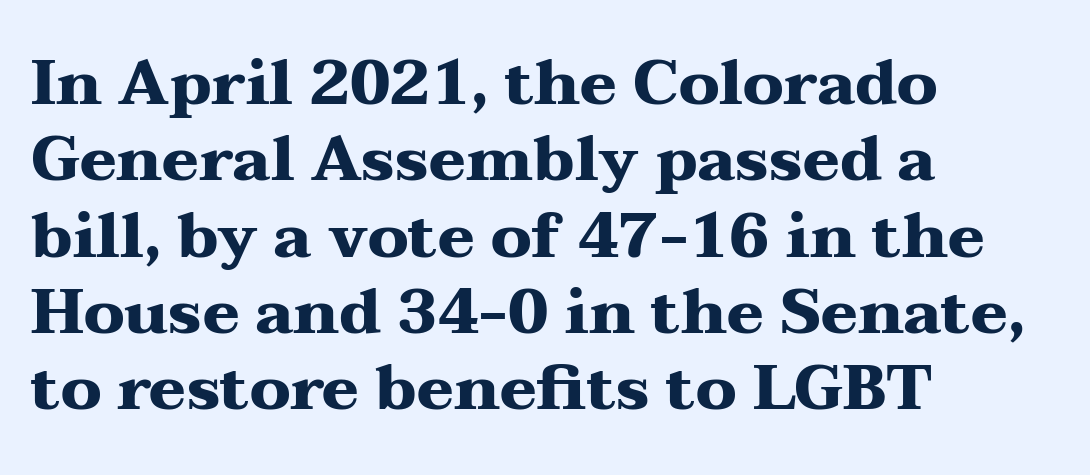
Tracking value appears to be zero — textbook default spacing. On the weight axis this lands at bold, roughly 700. Anything drawn beneath the words? Only blank space. A roman cut, with each character standing at attention. Left-aligned paragraph, ragged on the right. The letters advance in unequal steps, a hallmark of proportional type.
